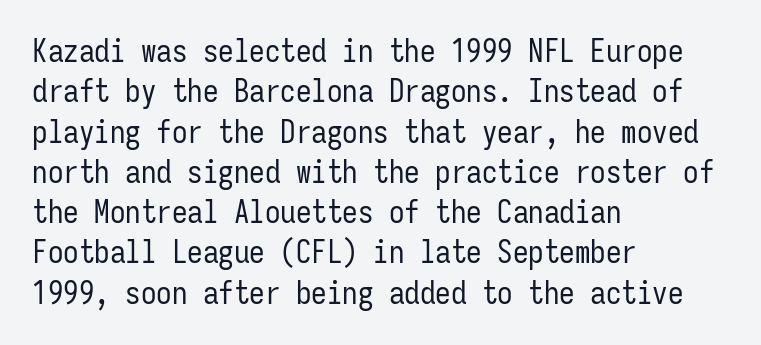
Observe the absence of serifs on each vertical stroke in this sample. Do the characters align in a grid? Yes, the font is monospaced. Typeset ragged right — the left edge is the straight one. Just letters on the line, the space beneath them empty.
